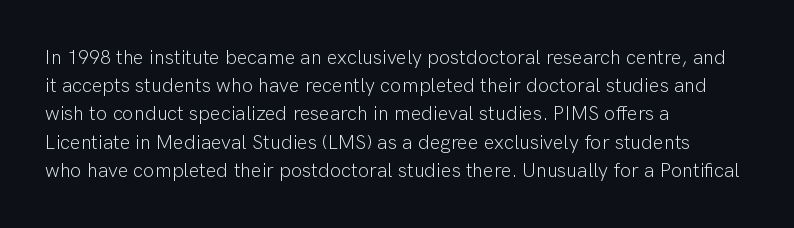
Q: Is the text bold? A: No.
Q: Is the text italic (slanted)? A: No, it is upright.
Q: Is the text underlined? A: No.
Q: How is the paragraph aligned? A: Left-aligned.
Q: Is the spacing between letters normal or unusually wide? A: Normal.
Q: Is the spacing between lines tight, normal or loose? A: Normal.
